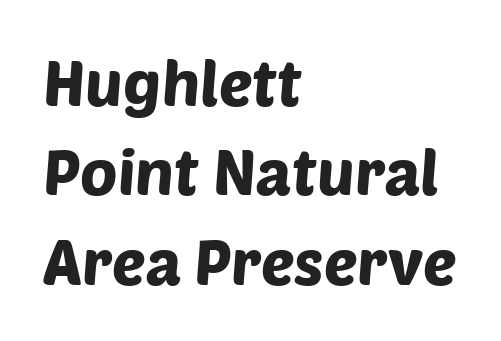
{"serif": "no", "width": "normal", "stroke_contrast": "low", "x_height": "large", "monospaced": "no", "underline": "no", "align": "left", "line_spacing": "normal", "line_spacing_ratio": 1.42, "letter_spacing": "normal", "letter_spacing_em": 0.0, "glyph_px": 63}
